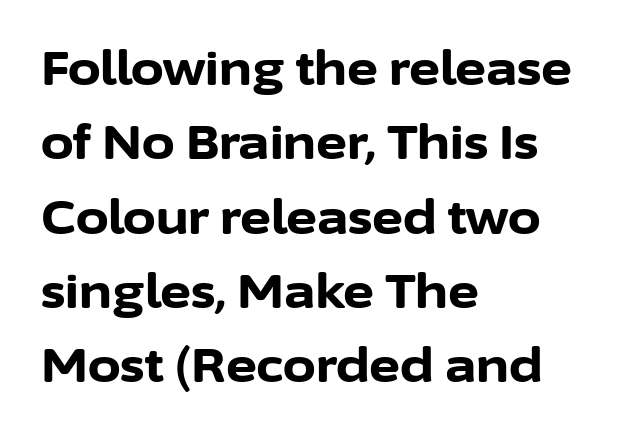
Letter spacing: default. This rendering features lettering with no underline. The lettering holds an erect, upright posture throughout. The designer left line spacing at the default.
